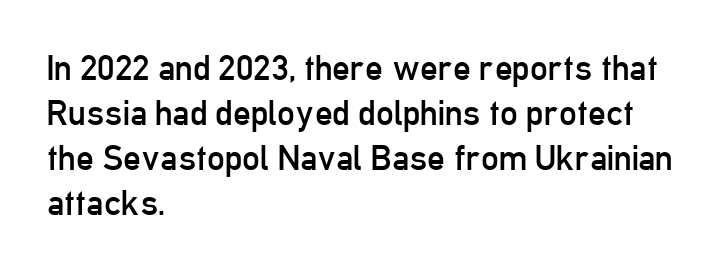
{"serif": "no", "italic": "no", "bold": "no", "weight": "regular", "width": "condensed", "stroke_contrast": "low", "x_height": "medium", "monospaced": "no", "underline": "no", "align": "left", "line_spacing": "normal", "line_spacing_ratio": 1.29, "letter_spacing": "normal", "letter_spacing_em": 0.0, "glyph_px": 35}
